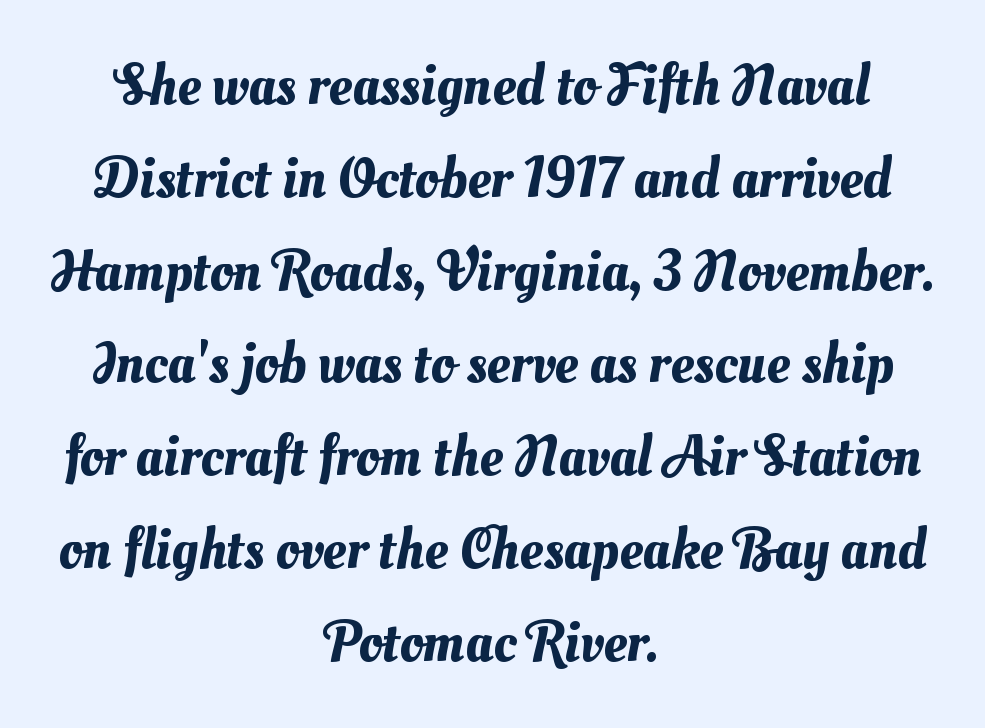
Visually the block forms a symmetrical silhouette, jagged on both flanks. Compared with typical body copy, the letter spacing here is the same. Letters rest on an invisible, unmarked baseline. Proportional: the letters do not fall into vertical columns. If you measured baseline to baseline, you'd find a middling distance.
